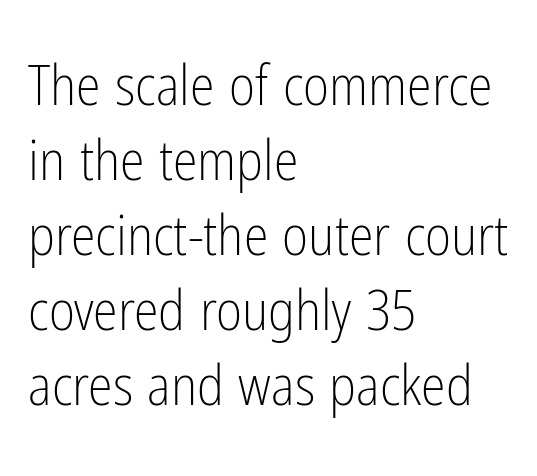
Q: Is the text bold? A: No.
Q: Is the text italic (slanted)? A: No, it is upright.
Q: Is the typeface a serif or a sans-serif typeface? A: Sans-serif.
Q: Is the text underlined? A: No.
Q: How is the paragraph aligned? A: Left-aligned.
Q: Is the spacing between letters normal or unusually wide? A: Normal.
Q: Is the spacing between lines tight, normal or loose? A: Normal.
Q: Width (condensed, normal, or wide)? A: Condensed.
Q: Stroke contrast? A: Low.
Q: x-height? A: Medium.
Q: Monospaced? A: No.
